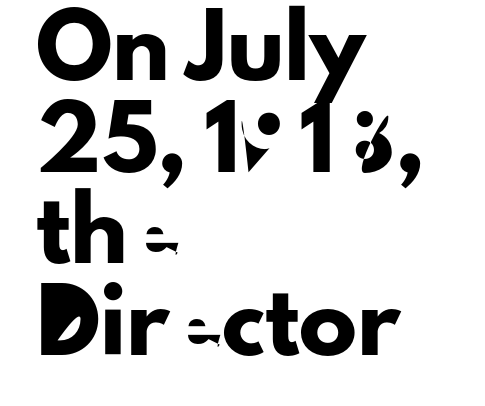
{"serif": "no", "italic": "no", "width": "normal", "stroke_contrast": "low", "x_height": "small", "monospaced": "no", "underline": "no", "align": "left", "line_spacing": "normal", "line_spacing_ratio": 1.58, "letter_spacing": "normal", "letter_spacing_em": 0.0, "glyph_px": 58}
